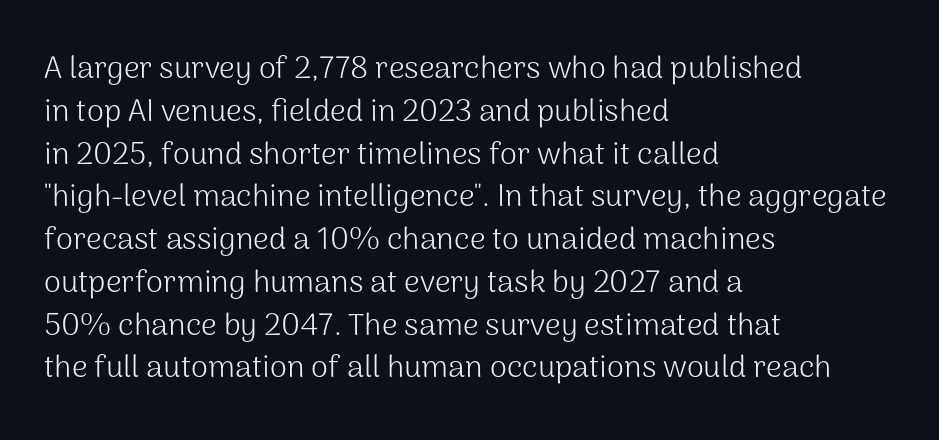
The image shows 31 px light sans-serif type, upright; set left-aligned, normal line spacing (1.38x), normal letter spacing, not underlined; medium stroke contrast and a medium x-height.
